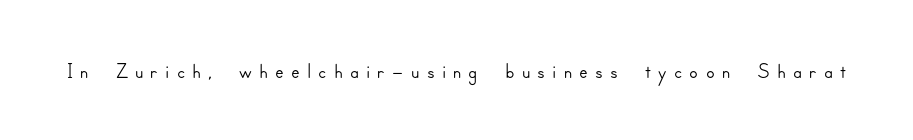
Q: Is the text italic (slanted)? A: No, it is upright.
Q: Is the typeface a serif or a sans-serif typeface? A: Sans-serif.
Q: Is the text underlined? A: No.
Q: Is the spacing between letters normal or unusually wide? A: Unusually wide.
Q: Width (condensed, normal, or wide)? A: Normal.
Q: Stroke contrast? A: Low.
Q: x-height? A: Small.
Q: Monospaced? A: No.
